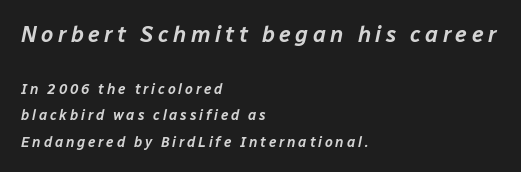
Q: Is the text italic (slanted)? A: Yes, it leans right by about 12 degrees.
Q: Is the text underlined? A: No.
Q: How is the paragraph aligned? A: Left-aligned.
Q: Is the spacing between letters normal or unusually wide? A: Unusually wide.
Q: Which block of text is set in a larger size, the first (top) or the second (bottom)? A: The first (top) one.
